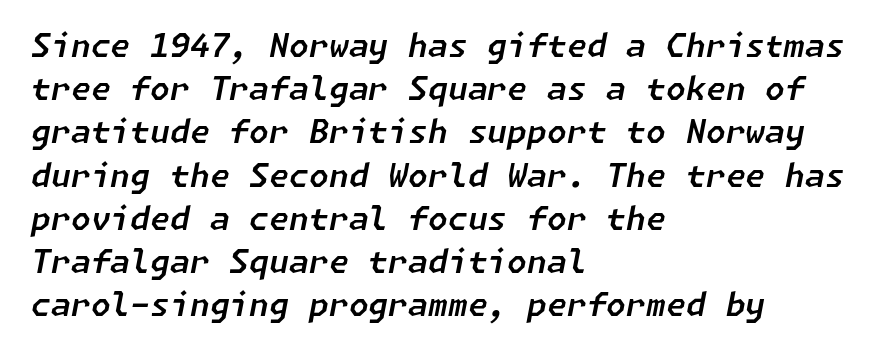
Q: Is the text italic (slanted)? A: Yes, it leans right by about 11 degrees.
Q: Is the text underlined? A: No.
Q: How is the paragraph aligned? A: Left-aligned.
Q: Is the spacing between letters normal or unusually wide? A: Normal.
Q: Is the spacing between lines tight, normal or loose? A: Normal.
Q: Width (condensed, normal, or wide)? A: Normal.
Q: Stroke contrast? A: Low.
Q: x-height? A: Medium.
